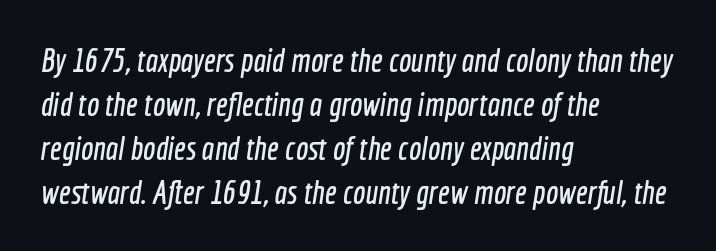
The image shows 33 px condensed sans-serif type; set left-aligned, normal line spacing (1.33x), normal letter spacing, not underlined; a medium x-height.
